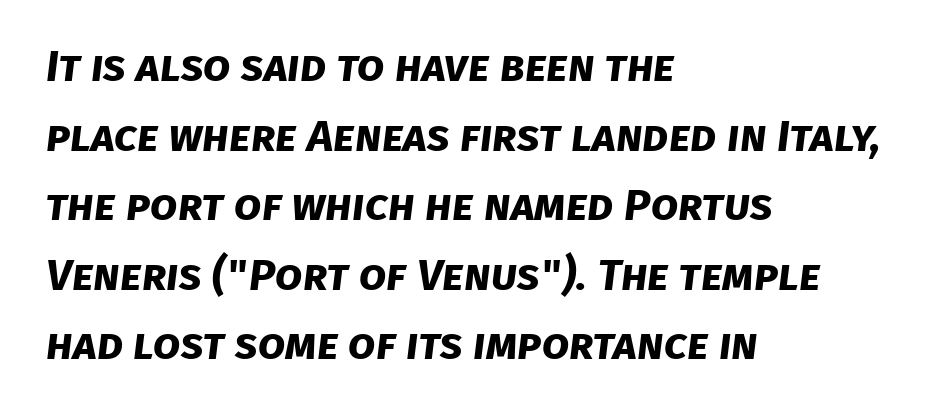
The face used here has the dense, thick strokes of a bold. This rendering leaves character spacing at its baseline value. Lines of text with bare space underneath. The passage shown is typeset with a sans-serif family.
